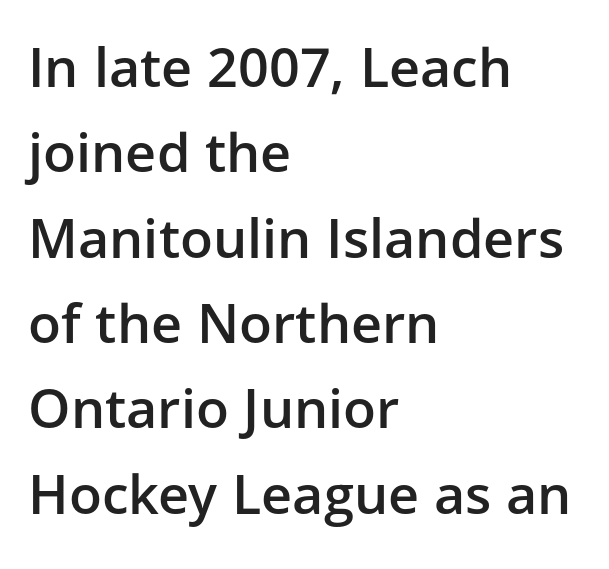
This is sans-serif lettering, the kind often seen on screens and signage. A bit beefed up — I'd call it semibold rather than bold. Does extra space separate the letters? No, they use regular spacing. Is this a fixed-width face? No — the glyphs have proportional, varying widths. Baseline-to-baseline distance is the conventional proportion of letter height.
